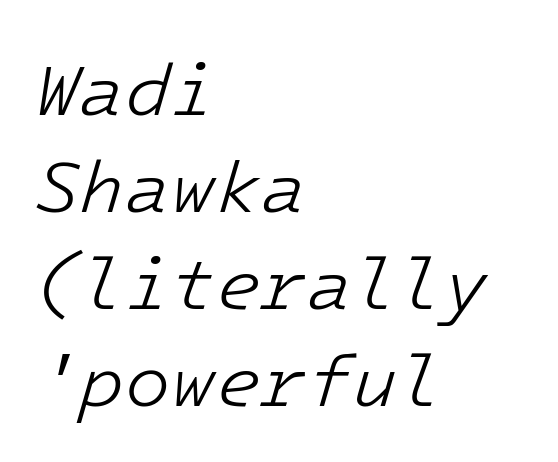
A typesetter would mark this as italic. The passage shown is not underscored anywhere. Quick note: interline space is typical. These lines keep a tight, regular rhythm from letter to letter.
